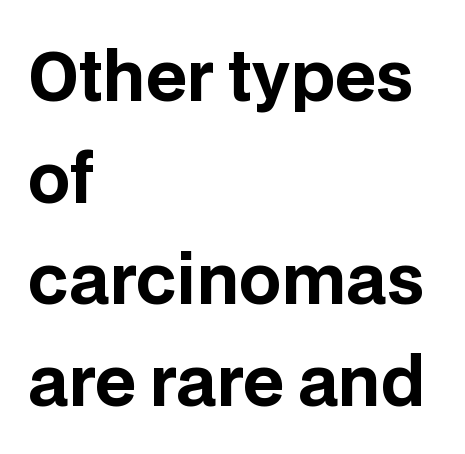
The image shows 66 px bold sans-serif type, upright; set left-aligned, normal line spacing (1.54x), normal letter spacing, not underlined; low stroke contrast and a large x-height.
